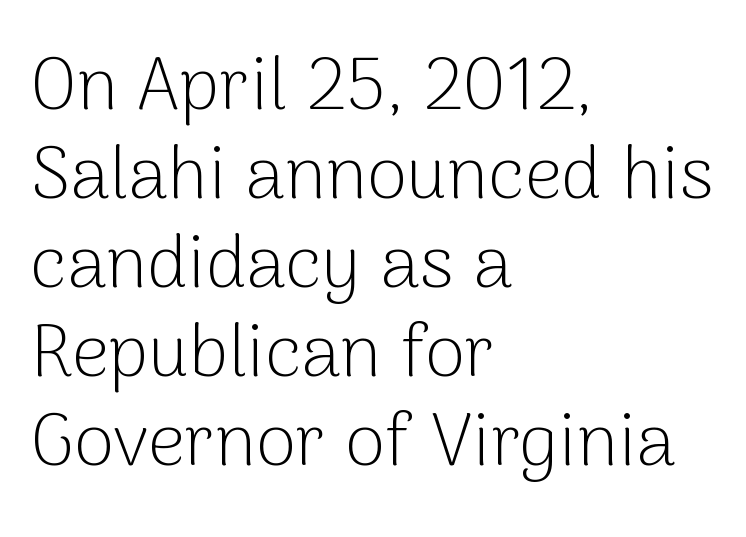
Caption: multi-line text, flush left, ragged right. Letters rest on an invisible, unmarked baseline. Spacing between characters is what you'd get straight out of the box. Weight class: somewhere from thin through regular.
